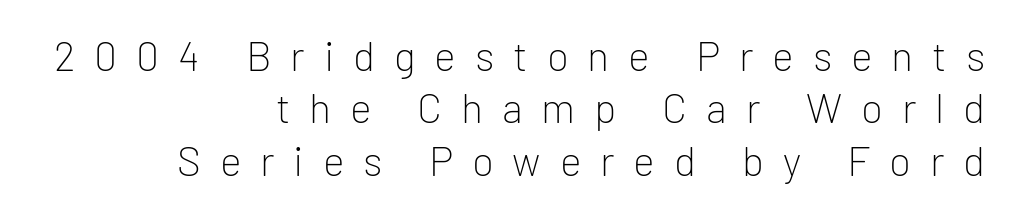
The image shows 41 px light sans-serif type, upright; set right-aligned, normal line spacing (1.28x), unusually wide letter spacing (+0.46 em), not underlined; low stroke contrast and a medium x-height.
